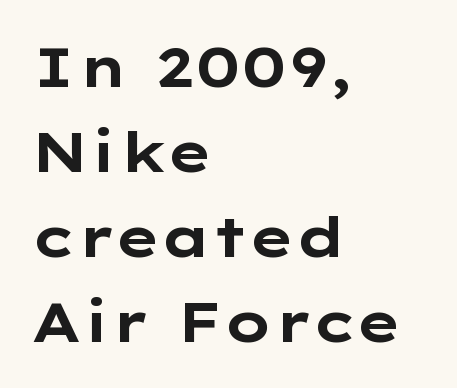
Q: Is the text bold? A: Yes.
Q: Is the text italic (slanted)? A: No, it is upright.
Q: Is the typeface a serif or a sans-serif typeface? A: Sans-serif.
Q: Is the text underlined? A: No.
Q: How is the paragraph aligned? A: Left-aligned.
Q: Is the spacing between letters normal or unusually wide? A: Normal.
Q: Is the spacing between lines tight, normal or loose? A: Normal.
Q: Width (condensed, normal, or wide)? A: Wide.
Q: Stroke contrast? A: Low.
Q: x-height? A: Medium.
Q: Monospaced? A: No.
